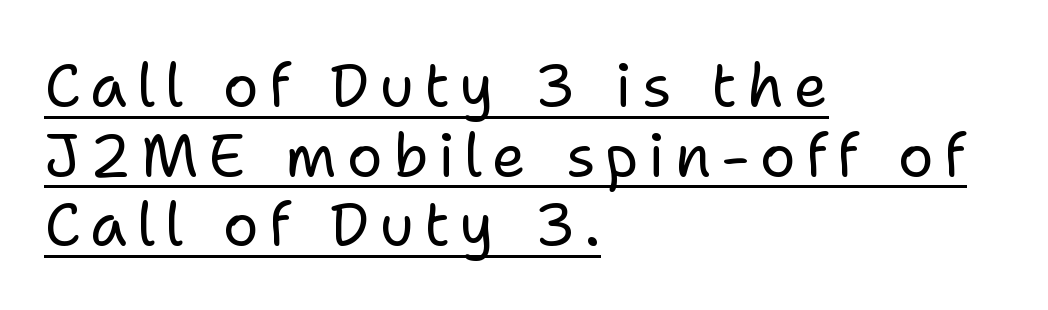
The image shows 60 px regular-weight sans-serif type, upright; set left-aligned, line spacing 1.16x, underlined; low stroke contrast and a medium x-height.
